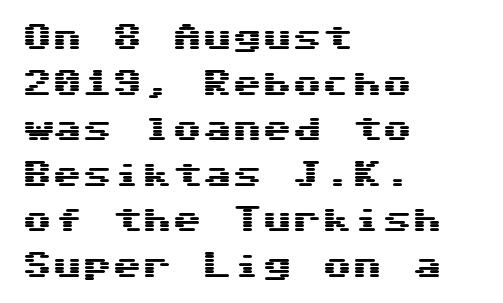
{"serif": "no", "italic": "no", "width": "wide", "stroke_contrast": "medium", "x_height": "medium", "underline": "no", "align": "left", "line_spacing": "normal", "line_spacing_ratio": 1.52, "letter_spacing": "normal", "letter_spacing_em": 0.0, "glyph_px": 30}
